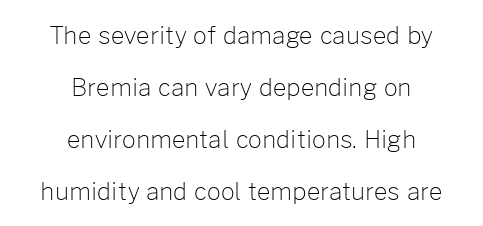
The line-height multiplier appears high, well above default. If you drew a line through each stem, it would be perfectly vertical. Nobody touched the tracking dial on this one. Beneath every word, the page is bare.
